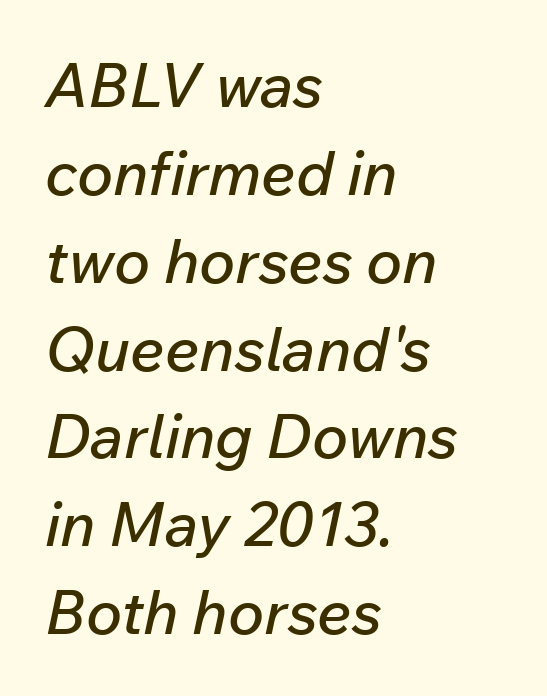
{"italic": "yes", "lean": "right", "slant_degrees": 12, "width": "normal", "stroke_contrast": "low", "x_height": "medium", "monospaced": "no", "underline": "no", "align": "left", "line_spacing": "normal", "line_spacing_ratio": 1.44, "letter_spacing": "normal", "letter_spacing_em": 0.0, "glyph_px": 61}
